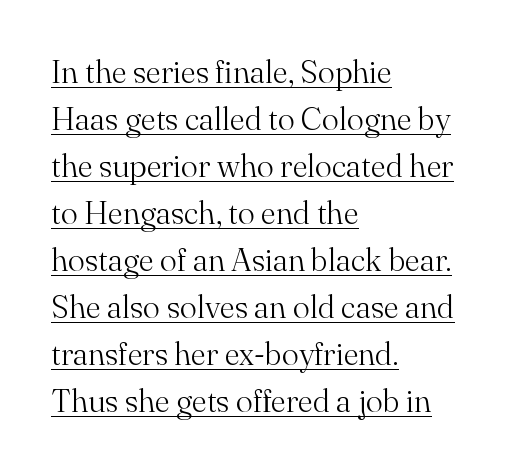
{"serif": "yes", "italic": "no", "bold": "no", "weight": "light", "width": "normal", "stroke_contrast": "medium", "x_height": "small", "monospaced": "no", "underline": "yes", "align": "left", "line_spacing": "normal", "line_spacing_ratio": 1.47, "letter_spacing": "normal", "letter_spacing_em": 0.0, "glyph_px": 32}
